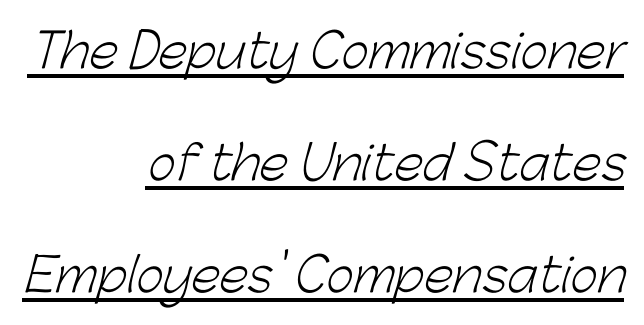
Q: Is the text bold? A: No.
Q: Is the typeface a serif or a sans-serif typeface? A: Sans-serif.
Q: Is the text underlined? A: Yes.
Q: How is the paragraph aligned? A: Right-aligned.
Q: Is the spacing between letters normal or unusually wide? A: Normal.
Q: Is the spacing between lines tight, normal or loose? A: Loose.
Q: Width (condensed, normal, or wide)? A: Normal.
Q: Stroke contrast? A: Low.
Q: x-height? A: Medium.
Q: Monospaced? A: No.
